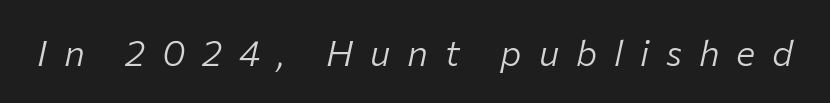
{"italic": "yes", "lean": "right", "slant_degrees": 12, "bold": "no", "weight": "light", "width": "normal", "stroke_contrast": "low", "x_height": "medium", "monospaced": "no", "underline": "no", "letter_spacing": "wide", "letter_spacing_em": 0.47, "glyph_px": 36}
